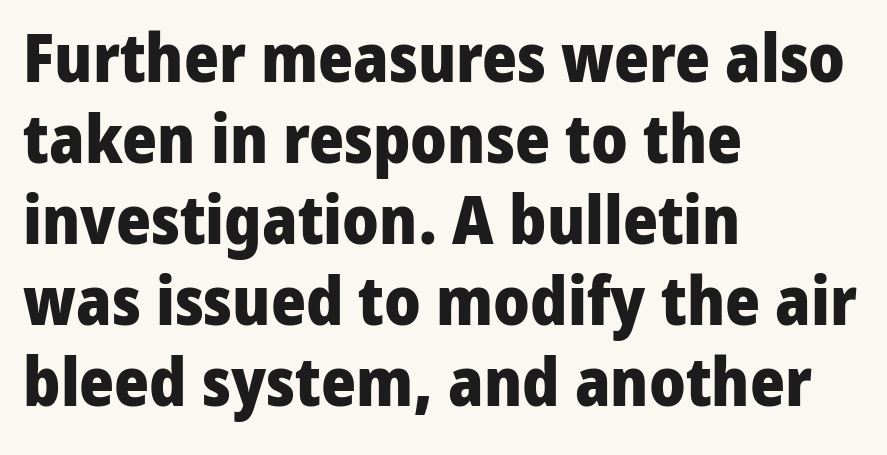
{"serif": "no", "italic": "no", "bold": "yes", "weight": "heavy", "width": "normal", "stroke_contrast": "low", "x_height": "medium", "monospaced": "no", "underline": "no", "align": "left", "line_spacing_ratio": 1.21, "letter_spacing": "normal", "letter_spacing_em": 0.0, "glyph_px": 67}
